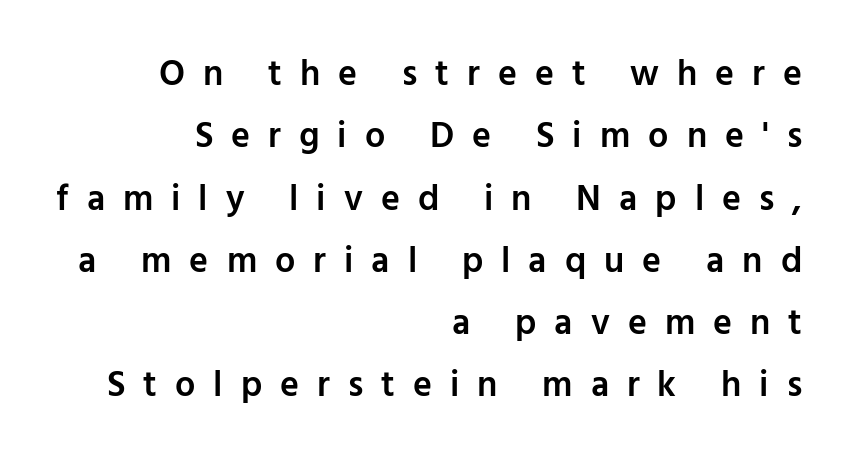
{"serif": "no", "italic": "no", "bold": "semi", "weight": "semibold", "width": "normal", "stroke_contrast": "low", "x_height": "medium", "monospaced": "no", "underline": "no", "align": "right", "line_spacing_ratio": 1.73, "letter_spacing": "wide", "letter_spacing_em": 0.5, "glyph_px": 36}
